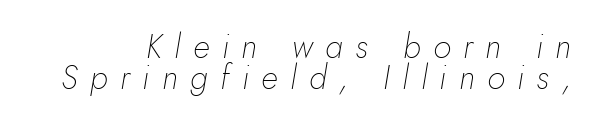
Q: Is the text bold? A: No.
Q: Is the text italic (slanted)? A: Yes, it leans right by about 5 degrees.
Q: Is the text underlined? A: No.
Q: Is the spacing between letters normal or unusually wide? A: Unusually wide.
Q: Is the spacing between lines tight, normal or loose? A: Tight.
Q: Width (condensed, normal, or wide)? A: Normal.
Q: Stroke contrast? A: Low.
Q: x-height? A: Small.
Q: Monospaced? A: No.
